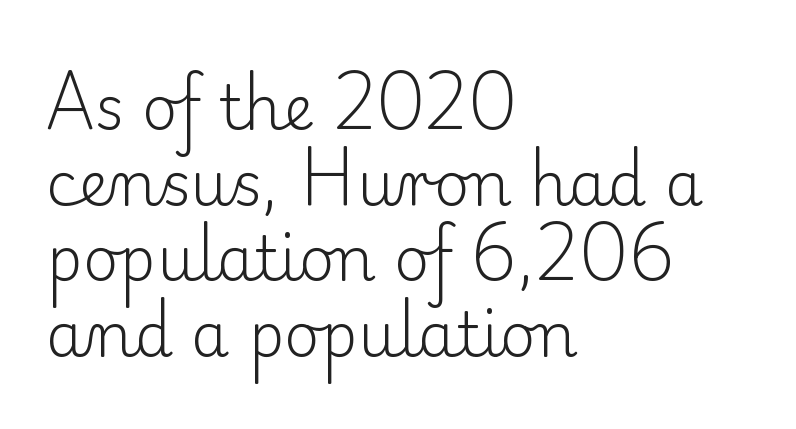
{"italic": "no", "bold": "no", "weight": "light", "width": "normal", "stroke_contrast": "low", "x_height": "small", "monospaced": "no", "underline": "no", "align": "left", "line_spacing_ratio": 1.24, "letter_spacing": "normal", "letter_spacing_em": 0.0, "glyph_px": 61}
